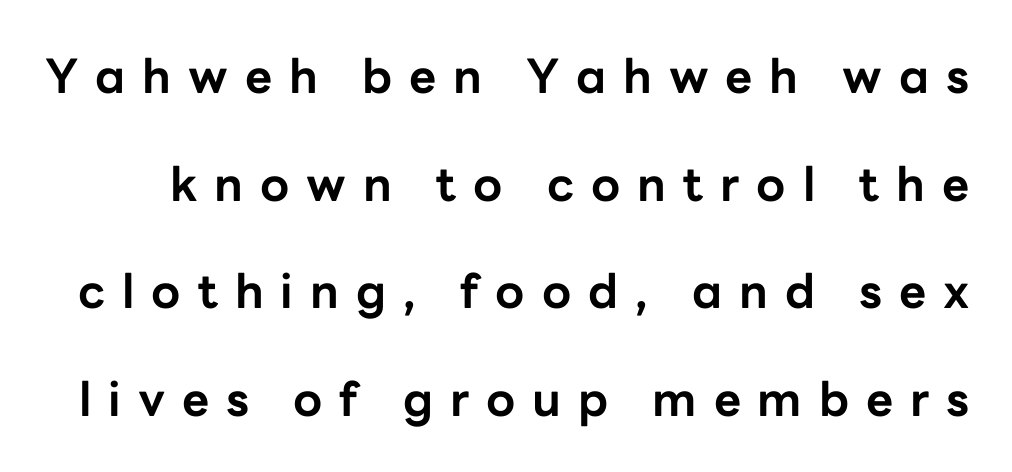
The image shows 47 px bold sans-serif type, upright; set loose line spacing (2.29x), unusually wide letter spacing (+0.36 em), not underlined; low stroke contrast and a medium x-height.
